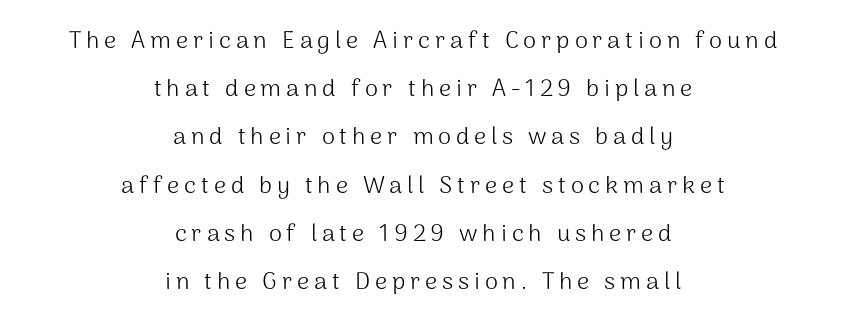
Anything drawn beneath the words? Only blank space. This rendering widens character spacing well past its baseline value. The paragraph has two soft edges and a firm central axis. Stems and bowls with no extra thickness — not bold.
